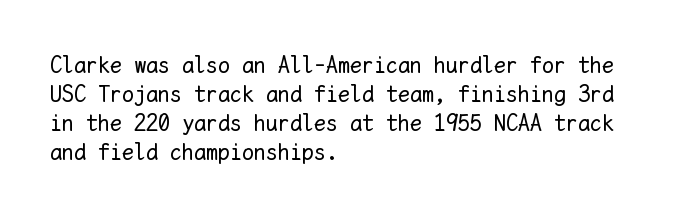
The strokes carry an ordinary text weight at most. Default kerning and tracking; the words read as compact shapes. The gap between lines stays unmarked. Does the lettering tilt? It doesn't — this is upright.
